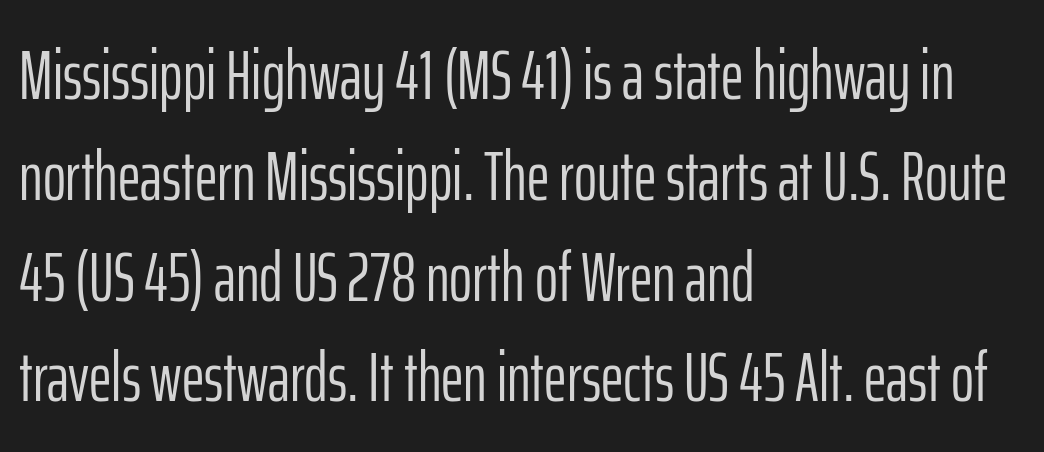
{"serif": "no", "italic": "no", "bold": "no", "weight": "light", "width": "condensed", "stroke_contrast": "low", "x_height": "medium", "monospaced": "no", "underline": "no", "align": "left", "line_spacing": "normal", "line_spacing_ratio": 1.44, "letter_spacing": "normal", "letter_spacing_em": 0.0, "glyph_px": 70}
